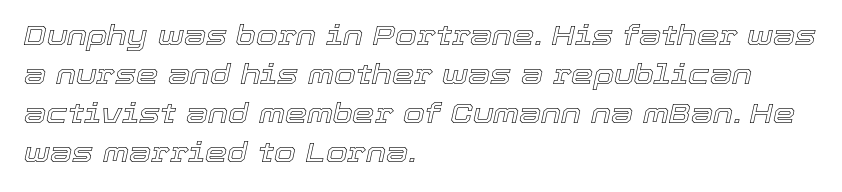
Yep, that's italic — everything's leaning. The foot of each line stays bare and open. Typeset ragged right — the left edge is the straight one. Is this a fixed-width face? No — the glyphs have proportional, varying widths. This block has exactly the height ordinary leading produces.
